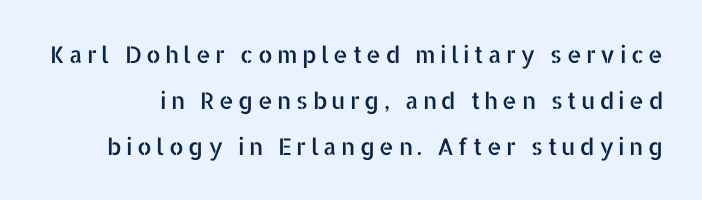
The image shows 23 px text type, upright; set loose line spacing (2.0x), not underlined.
